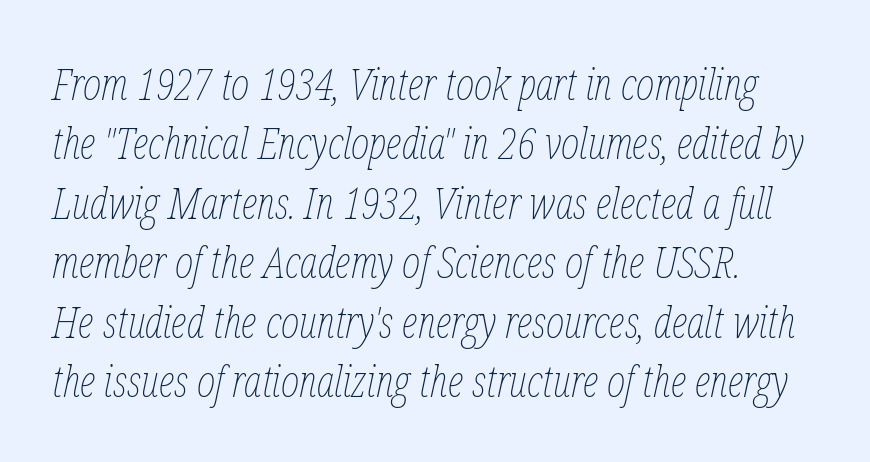
The image shows 44 px thin, condensed type, italic (leaning right); set left-aligned, normal line spacing (1.35x), normal letter spacing, not underlined; low stroke contrast and a medium x-height.
